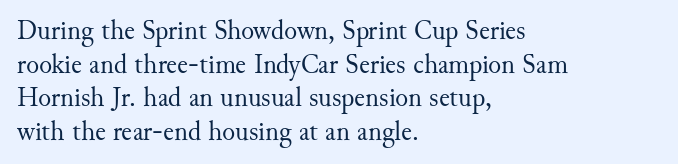
Q: Is the text bold? A: No.
Q: Is the text italic (slanted)? A: No, it is upright.
Q: Is the text underlined? A: No.
Q: How is the paragraph aligned? A: Left-aligned.
Q: Is the spacing between letters normal or unusually wide? A: Normal.
Q: Is the spacing between lines tight, normal or loose? A: Normal.
